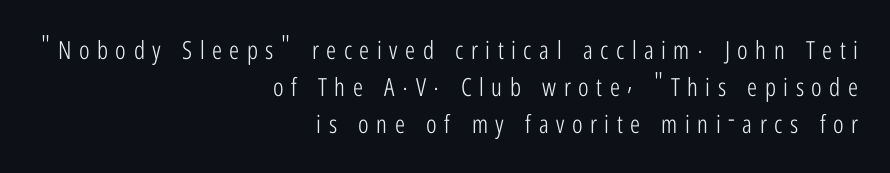
The image shows 25 px text type, upright; set right-aligned, normal line spacing (1.48x), unusually wide letter spacing (+0.3 em), not underlined.
